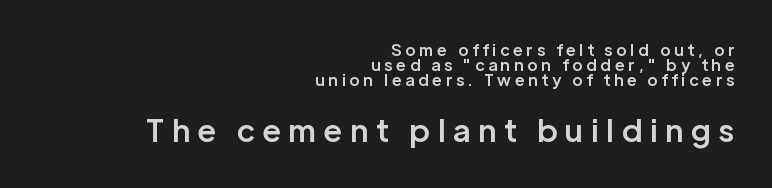
Very little white space separates one row of letters from the next. The typeface chosen for these lines omits serifs. This is the in-between weight designers call semibold or demi. The typesetter chose a ragged-left arrangement here.
